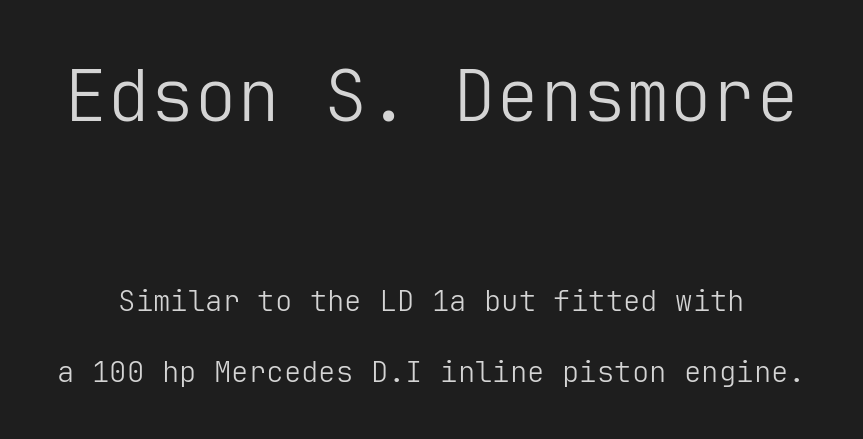
Q: Is the text bold? A: No.
Q: Is the text italic (slanted)? A: No, it is upright.
Q: Is the typeface a serif or a sans-serif typeface? A: Sans-serif.
Q: Is the text underlined? A: No.
Q: Is the spacing between letters normal or unusually wide? A: Normal.
Q: Is the spacing between lines tight, normal or loose? A: Loose.
Q: Which block of text is set in a larger size, the first (top) or the second (bottom)? A: The first (top) one.
Q: Width (condensed, normal, or wide)? A: Normal.
Q: Stroke contrast? A: Low.
Q: x-height? A: Medium.
